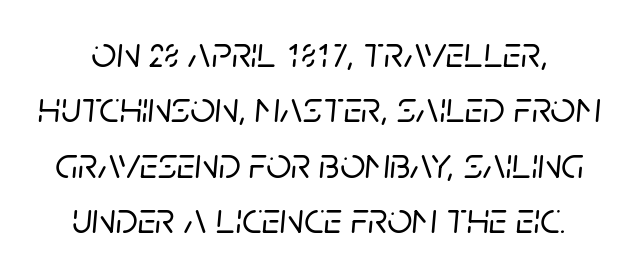
The image shows 44 px text type, italic (leaning right); set normal line spacing (1.26x), normal letter spacing, not underlined; low stroke contrast and a large x-height.
